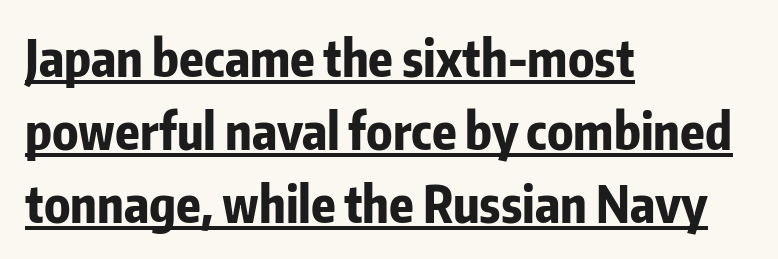
{"serif": "no", "italic": "no", "bold": "yes", "weight": "bold", "width": "condensed", "stroke_contrast": "low", "x_height": "medium", "monospaced": "no", "underline": "yes", "align": "left", "line_spacing": "normal", "line_spacing_ratio": 1.46, "letter_spacing": "normal", "letter_spacing_em": 0.0, "glyph_px": 50}
